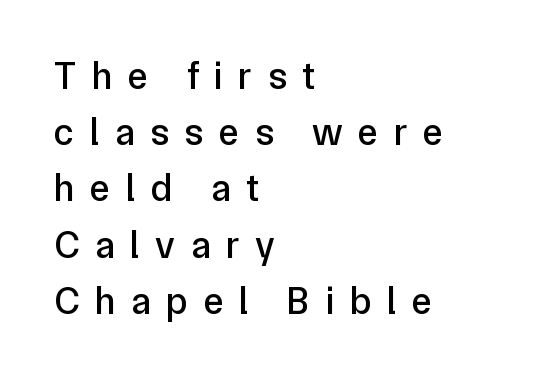
The image shows 38 px sans-serif type, upright; set left-aligned, normal line spacing (1.48x), unusually wide letter spacing (+0.41 em), not underlined; low stroke contrast and a medium x-height.
